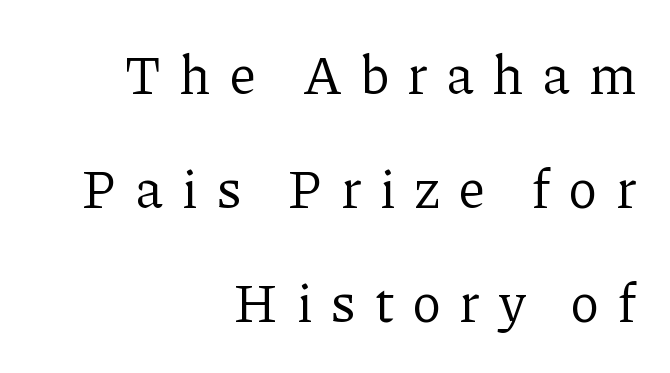
Is this a fixed-width face? No — the glyphs have proportional, varying widths. A light-to-regular cut is what we see here. The passage shown has open, widely tracked lettering throughout. Rendered with straight, roman letterforms.
